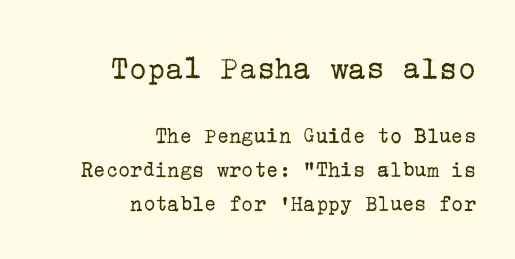
Notice how the passage keeps a crisp vertical edge on the right only. The gap between lines stays unmarked. Look at the bottom of the vertical strokes: they flare into serifs here. Does the bottom block carry the larger type? No, the top block does.
